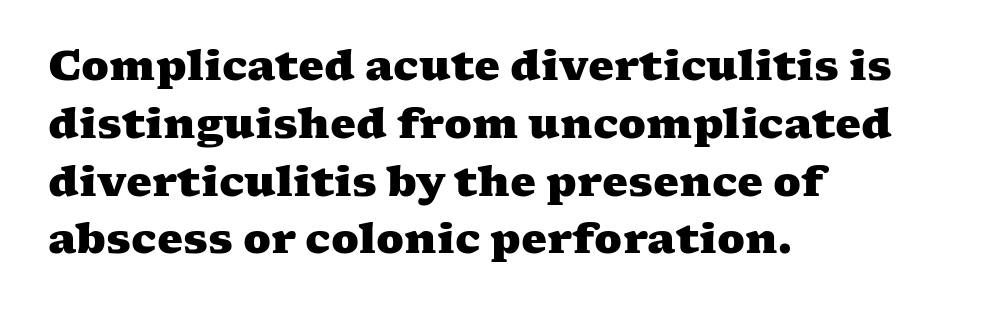
Q: Is the text bold? A: Yes.
Q: Is the typeface a serif or a sans-serif typeface? A: Serif.
Q: Is the text underlined? A: No.
Q: How is the paragraph aligned? A: Left-aligned.
Q: Is the spacing between letters normal or unusually wide? A: Normal.
Q: Is the spacing between lines tight, normal or loose? A: Normal.
Q: Width (condensed, normal, or wide)? A: Wide.
Q: Stroke contrast? A: Medium.
Q: x-height? A: Medium.
Q: Monospaced? A: No.
